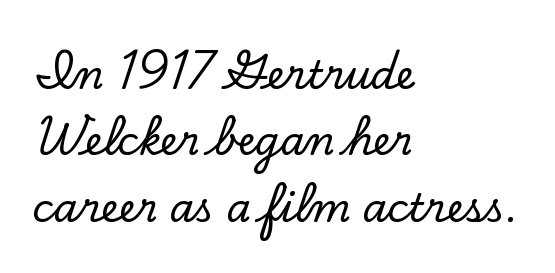
{"serif": "yes", "width": "normal", "stroke_contrast": "low", "x_height": "small", "monospaced": "no", "underline": "no", "align": "left", "line_spacing": "normal", "line_spacing_ratio": 1.7, "letter_spacing": "normal", "letter_spacing_em": 0.0, "glyph_px": 39}
